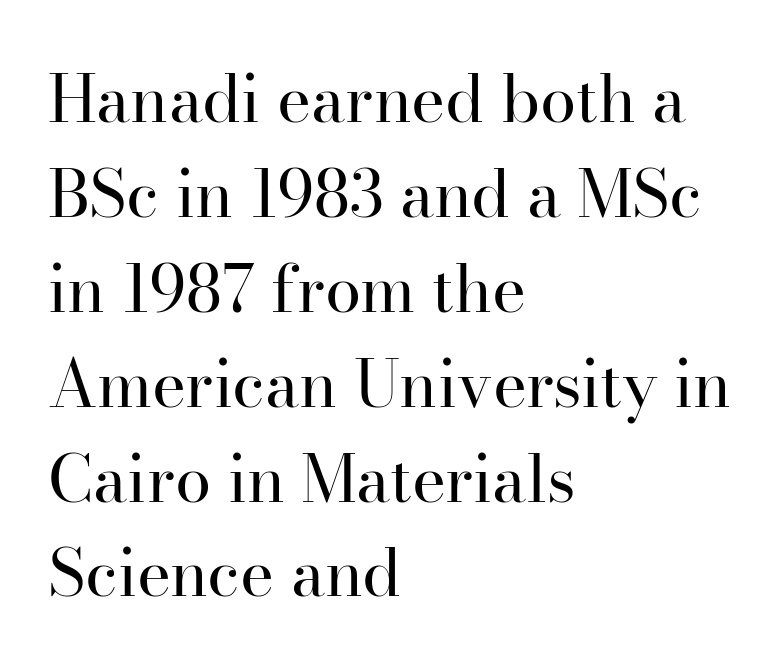
{"serif": "yes", "italic": "no", "bold": "no", "weight": "regular", "width": "normal", "stroke_contrast": "high", "x_height": "small", "monospaced": "no", "underline": "no", "align": "left", "line_spacing": "normal", "line_spacing_ratio": 1.46, "letter_spacing": "normal", "letter_spacing_em": 0.0, "glyph_px": 65}
